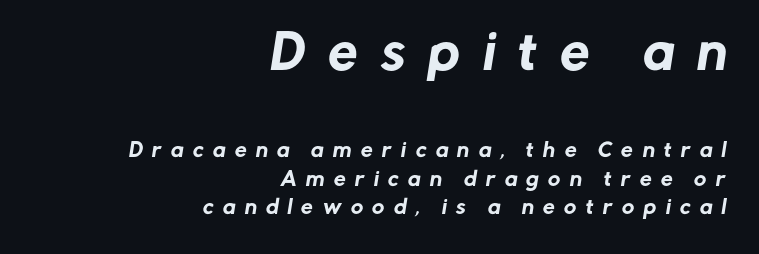
The image shows 47 px sans-serif type; set right-aligned, normal line spacing (1.5x), unusually wide letter spacing (+0.49 em), not underlined; the first (top) block is 2.47x larger; low stroke contrast and a medium x-height.
